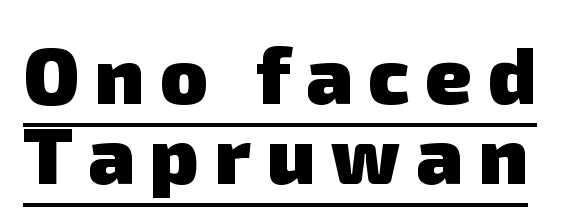
Q: Is the text bold? A: Yes.
Q: Is the typeface a serif or a sans-serif typeface? A: Sans-serif.
Q: Is the text underlined? A: Yes.
Q: Is the spacing between letters normal or unusually wide? A: Unusually wide.
Q: Is the spacing between lines tight, normal or loose? A: Tight.
Q: Width (condensed, normal, or wide)? A: Normal.
Q: Stroke contrast? A: Low.
Q: x-height? A: Medium.
Q: Monospaced? A: No.
